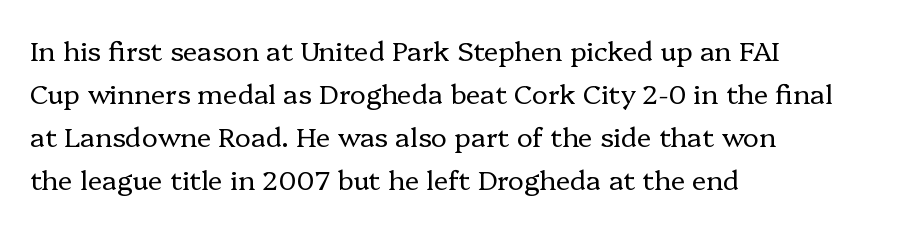
{"italic": "no", "bold": "no", "underline": "no", "align": "left", "line_spacing": "normal", "line_spacing_ratio": 1.59, "letter_spacing": "normal", "letter_spacing_em": 0.0, "glyph_px": 27}
